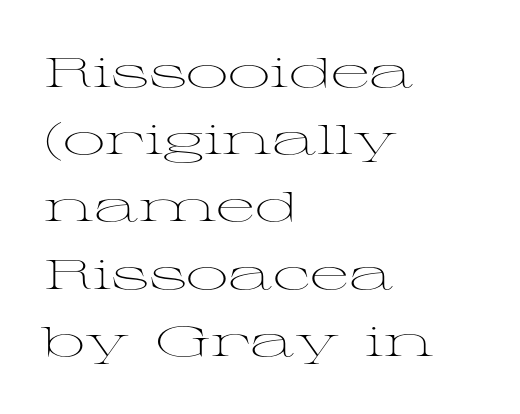
Vertical strokes here are truly vertical. Look at the tracking — it's just the regular setting, nothing added. Regular leading. The gap between lines stays unmarked. Caption: face not bold, strokes unweighted.
